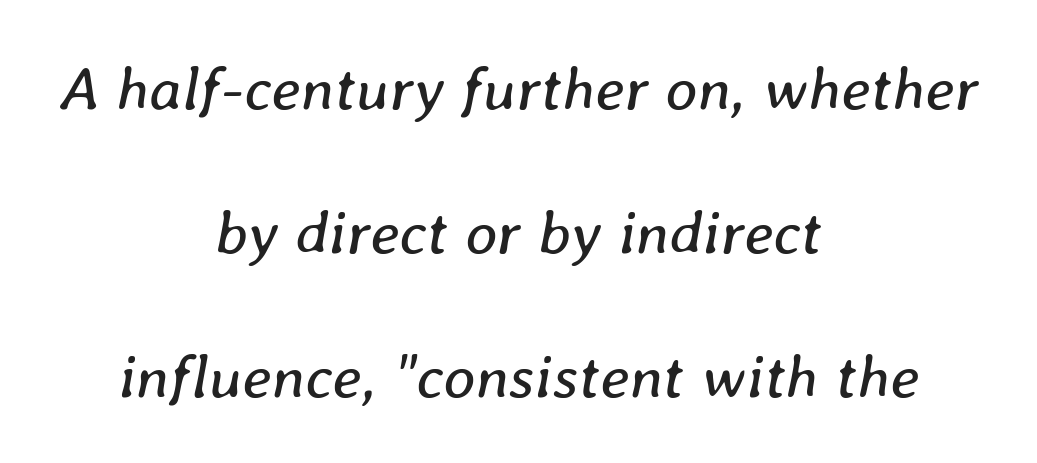
Q: Is the text bold? A: No.
Q: Is the text italic (slanted)? A: Yes, it leans right by about 8 degrees.
Q: Is the text underlined? A: No.
Q: How is the paragraph aligned? A: Centered.
Q: Is the spacing between letters normal or unusually wide? A: Normal.
Q: Is the spacing between lines tight, normal or loose? A: Loose.
Q: Width (condensed, normal, or wide)? A: Normal.
Q: Stroke contrast? A: Low.
Q: x-height? A: Medium.
Q: Monospaced? A: No.
